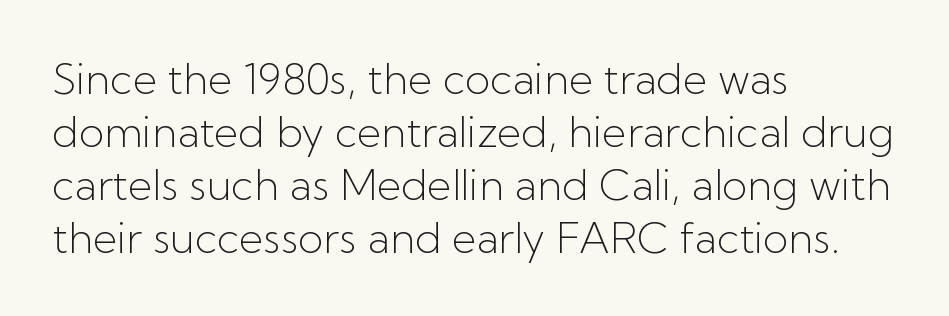
The image shows 42 px light sans-serif type, upright; set left-aligned, normal line spacing (1.26x), normal letter spacing, not underlined; low stroke contrast and a medium x-height.
